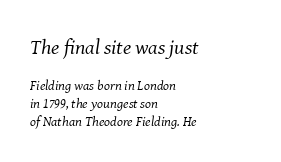
Q: Is the text bold? A: No.
Q: Is the text italic (slanted)? A: Yes, it leans right by about 8 degrees.
Q: Is the text underlined? A: No.
Q: How is the paragraph aligned? A: Left-aligned.
Q: Is the spacing between letters normal or unusually wide? A: Normal.
Q: Is the spacing between lines tight, normal or loose? A: Normal.
Q: Which block of text is set in a larger size, the first (top) or the second (bottom)? A: The first (top) one.
